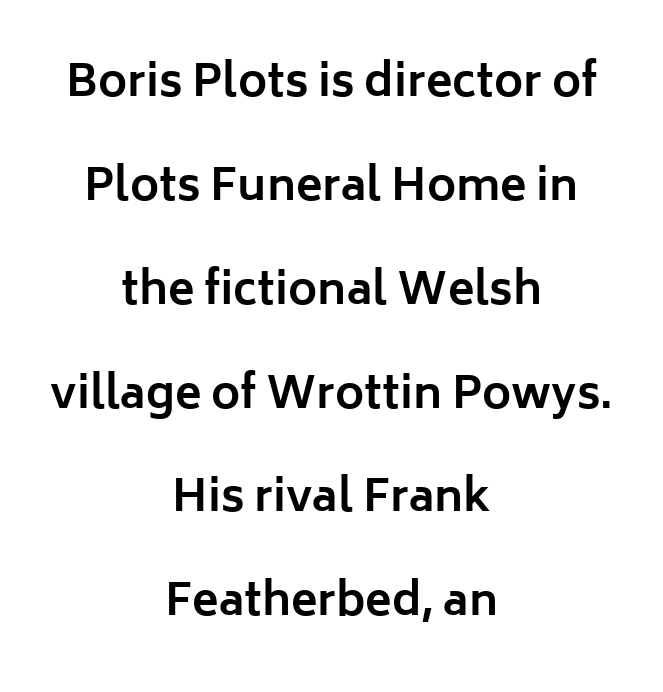
Q: Is the text bold? A: Yes.
Q: Is the text italic (slanted)? A: No, it is upright.
Q: Is the typeface a serif or a sans-serif typeface? A: Sans-serif.
Q: Is the text underlined? A: No.
Q: How is the paragraph aligned? A: Centered.
Q: Is the spacing between letters normal or unusually wide? A: Normal.
Q: Is the spacing between lines tight, normal or loose? A: Loose.
Q: Width (condensed, normal, or wide)? A: Normal.
Q: Stroke contrast? A: Low.
Q: x-height? A: Medium.
Q: Monospaced? A: No.
